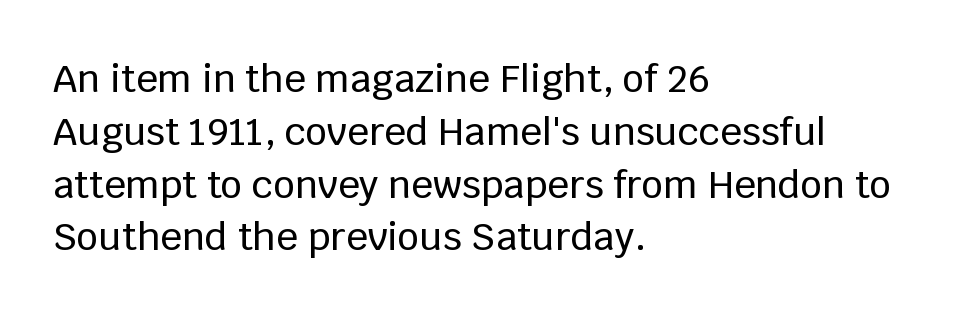
Q: Is the text italic (slanted)? A: No, it is upright.
Q: Is the typeface a serif or a sans-serif typeface? A: Sans-serif.
Q: Is the text underlined? A: No.
Q: How is the paragraph aligned? A: Left-aligned.
Q: Is the spacing between letters normal or unusually wide? A: Normal.
Q: Is the spacing between lines tight, normal or loose? A: Normal.
Q: Width (condensed, normal, or wide)? A: Normal.
Q: Stroke contrast? A: Low.
Q: x-height? A: Large.
Q: Monospaced? A: No.
